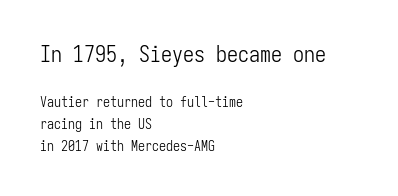
The earlier block is typeset at a bigger size than the later block. Compared with a centered layout, this one pins lines to the left instead. Just letters on the line, the space beneath them empty. The lettering stays uniformly vertical, giving the passage a roman look. No extra tracking has been applied to these lines. Each new line begins a customary step beneath the previous one.
